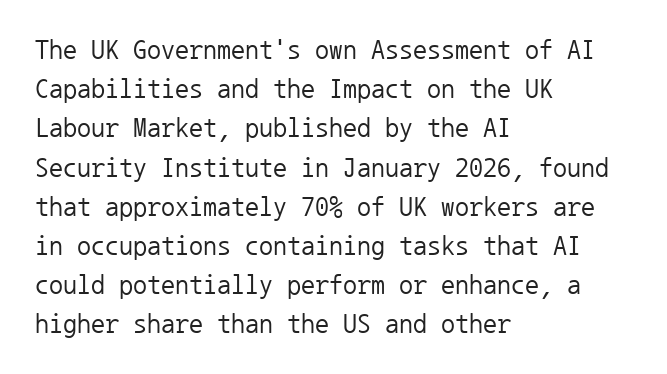
The passage is arranged the way most books set body copy — flush left. Nothing heavy about these letters — not bold at all. Monospaced: the letters line up in strict vertical columns. Letter spacing: default.
